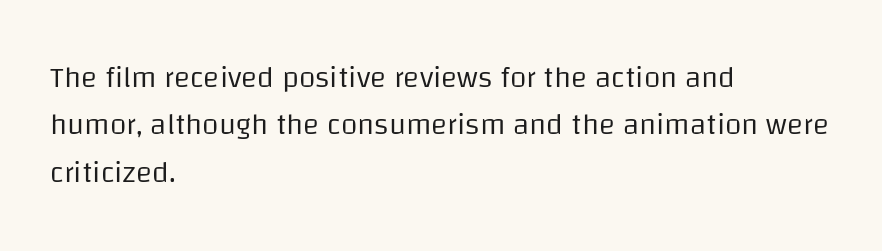
Vertical strokes here are truly vertical. A bare baseline throughout the passage. Characters follow at the spacing the type designer built in. The rows are spaced the way most documents space them. The letters advance in unequal steps, a hallmark of proportional type. Nothing sits at the stroke ends, so this counts as sans-serif.
